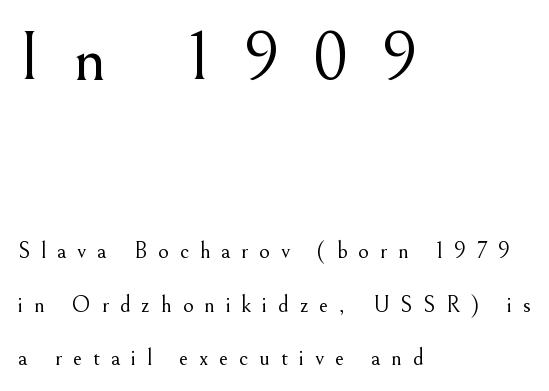
These lines stand farther apart than default settings would place them. No word sits above an underline. A typesetter would call this proportional, since set widths differ per character. The lettering stays uniformly vertical, giving the passage a roman look. Summary of weight: not heavy and not bold. Here the glyphs are tracked loosely, breaking word shapes into spaced letters.
